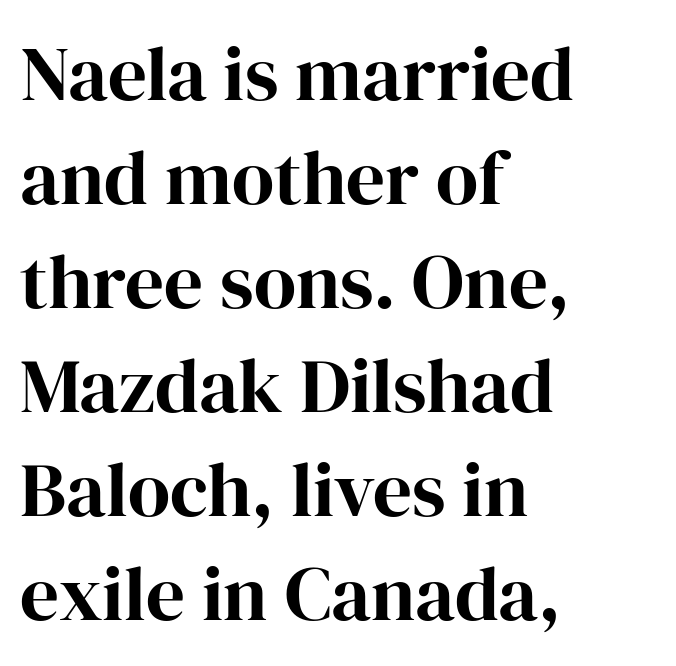
The image shows 77 px bold serif type, upright; set left-aligned, normal line spacing (1.35x), normal letter spacing, not underlined; high stroke contrast and a medium x-height.
